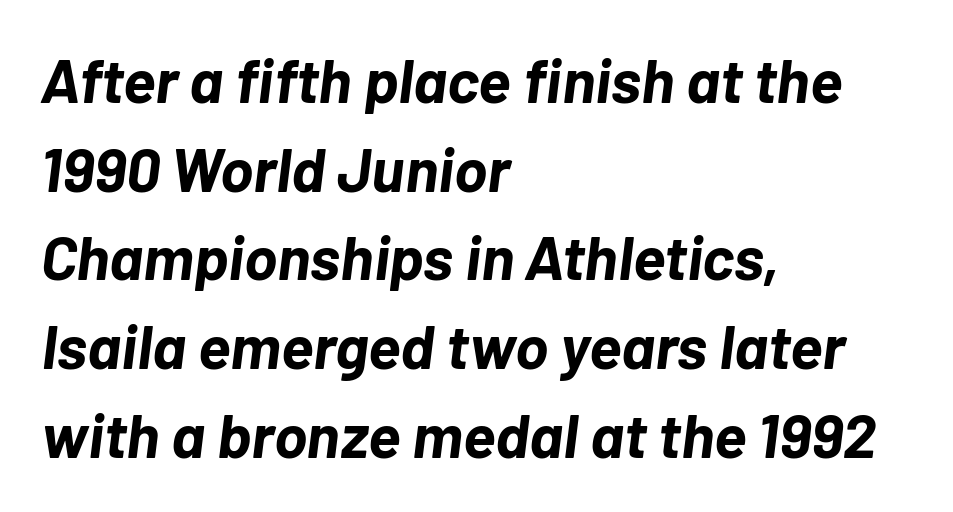
{"italic": "yes", "lean": "right", "slant_degrees": 7, "bold": "yes", "weight": "bold", "width": "normal", "stroke_contrast": "low", "x_height": "medium", "monospaced": "no", "underline": "no", "align": "left", "line_spacing": "normal", "line_spacing_ratio": 1.43, "letter_spacing": "normal", "letter_spacing_em": 0.0, "glyph_px": 62}
